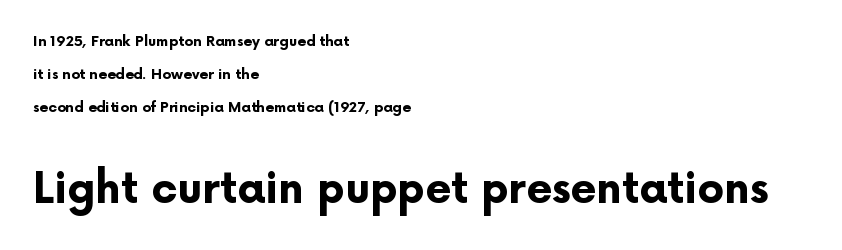
{"serif": "no", "italic": "no", "bold": "yes", "weight": "bold", "width": "normal", "stroke_contrast": "low", "x_height": "medium", "monospaced": "no", "underline": "no", "align": "left", "line_spacing": "loose", "line_spacing_ratio": 2.35, "letter_spacing": "normal", "letter_spacing_em": 0.0, "larger_block": "second", "size_ratio": 3.0, "glyph_px": 42}
